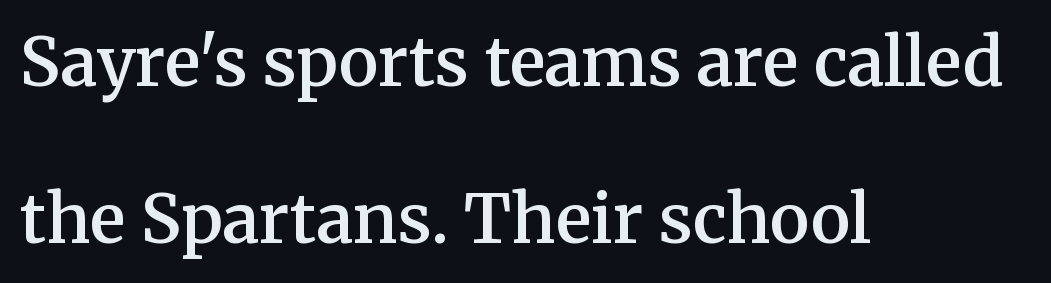
{"serif": "yes", "italic": "no", "bold": "semi", "weight": "semibold", "width": "normal", "stroke_contrast": "medium", "x_height": "medium", "monospaced": "no", "underline": "no", "align": "left", "line_spacing": "loose", "line_spacing_ratio": 2.35, "letter_spacing": "normal", "letter_spacing_em": 0.0, "glyph_px": 67}
